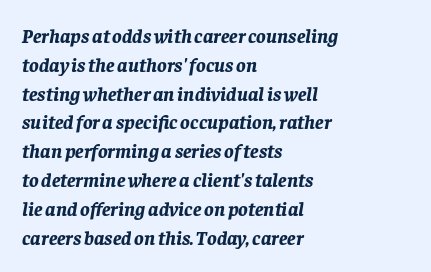
Q: Is the text bold? A: Yes.
Q: Is the text italic (slanted)? A: Yes, it leans right by about 8 degrees.
Q: Is the text underlined? A: No.
Q: How is the paragraph aligned? A: Left-aligned.
Q: Is the spacing between letters normal or unusually wide? A: Normal.
Q: Is the spacing between lines tight, normal or loose? A: Normal.
